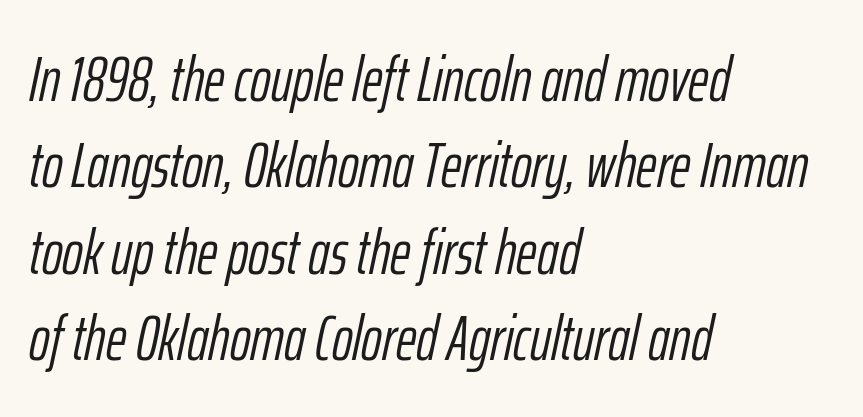
The image shows 63 px light, condensed type, italic (leaning right); set left-aligned, normal line spacing (1.37x), normal letter spacing, not underlined; low stroke contrast and a medium x-height.
